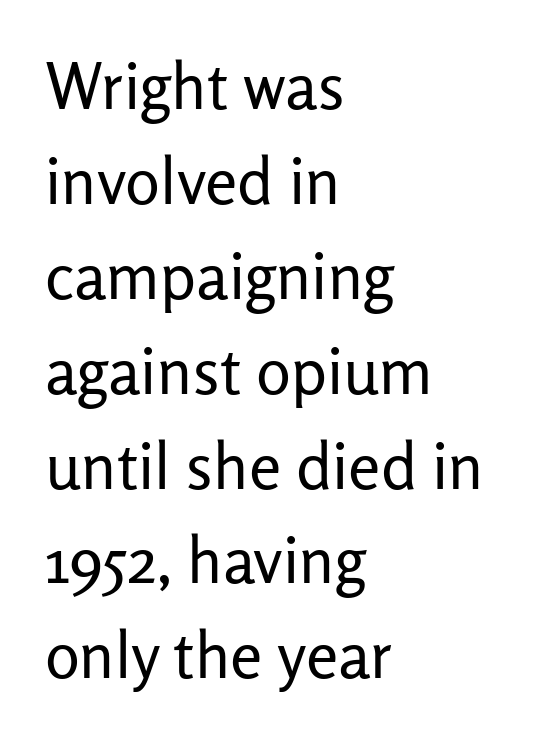
Observe the absence of serifs on each vertical stroke in this sample. The leading is moderate, giving the passage an even texture. Weight: not bold — regular or lighter. Rendered with straight, roman letterforms.
